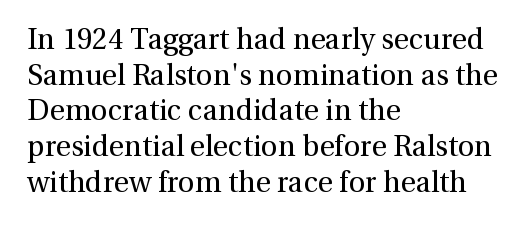
Do the characters align in a grid? No, the font is proportional. The lettering stays uniformly vertical, giving the passage a roman look. The characters display serif detailing at their extremities. Anything drawn beneath the words? Only blank space.
